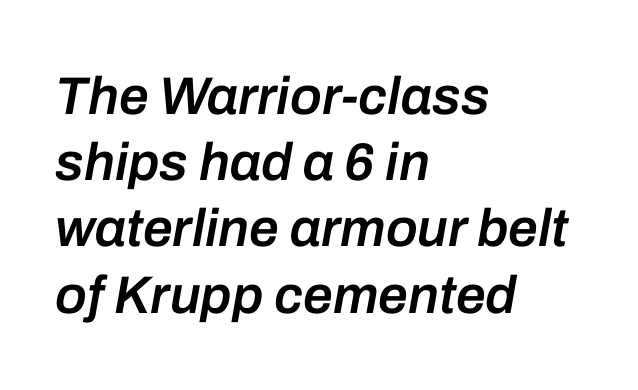
Q: Is the text bold? A: Semi-bold.
Q: Is the text italic (slanted)? A: Yes, it leans right by about 10 degrees.
Q: Is the text underlined? A: No.
Q: How is the paragraph aligned? A: Left-aligned.
Q: Is the spacing between letters normal or unusually wide? A: Normal.
Q: Is the spacing between lines tight, normal or loose? A: Normal.
Q: Width (condensed, normal, or wide)? A: Normal.
Q: Stroke contrast? A: Low.
Q: x-height? A: Medium.
Q: Monospaced? A: No.
